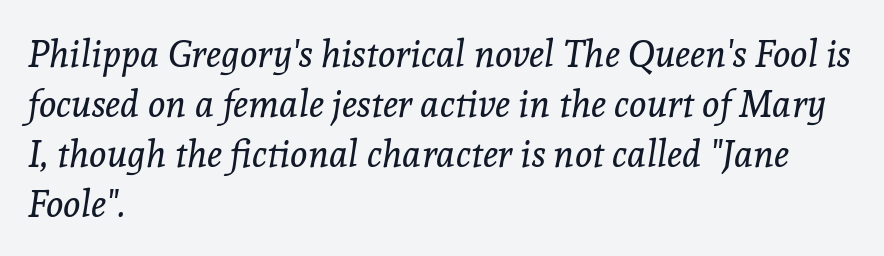
A normal amount of white space separates one row of letters from the next. This sample has the flowing, uneven cadence of proportional lettering. Standard letterfit; no display-style spreading of the glyphs. The passage is arranged the way most books set body copy — flush left.
